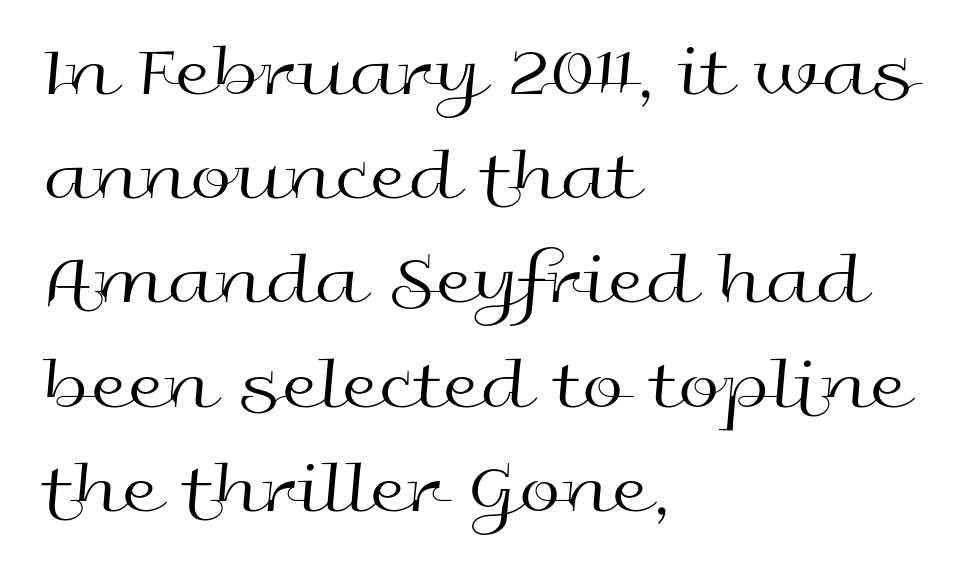
Q: Is the text bold? A: No.
Q: Is the text italic (slanted)? A: No, it is upright.
Q: Is the typeface a serif or a sans-serif typeface? A: Sans-serif.
Q: Is the text underlined? A: No.
Q: How is the paragraph aligned? A: Left-aligned.
Q: Is the spacing between letters normal or unusually wide? A: Normal.
Q: Is the spacing between lines tight, normal or loose? A: Normal.
Q: Width (condensed, normal, or wide)? A: Wide.
Q: x-height? A: Medium.
Q: Monospaced? A: No.
